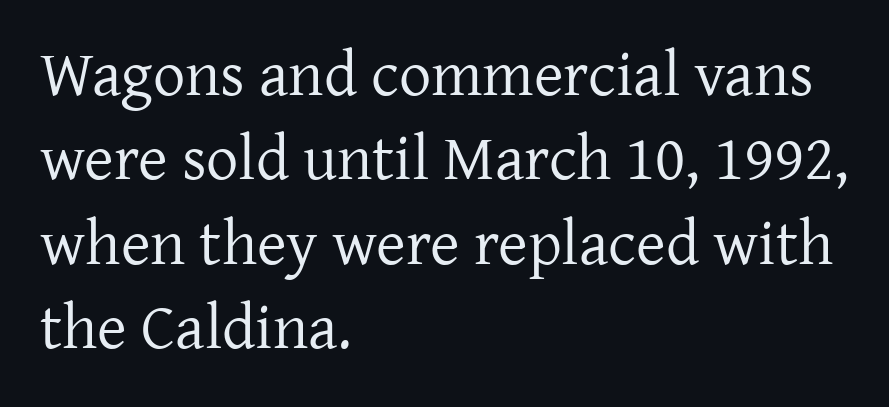
{"serif": "yes", "italic": "no", "bold": "no", "weight": "regular", "width": "normal", "stroke_contrast": "low", "x_height": "medium", "monospaced": "no", "underline": "no", "align": "left", "line_spacing": "normal", "line_spacing_ratio": 1.32, "letter_spacing": "normal", "letter_spacing_em": 0.0, "glyph_px": 64}
